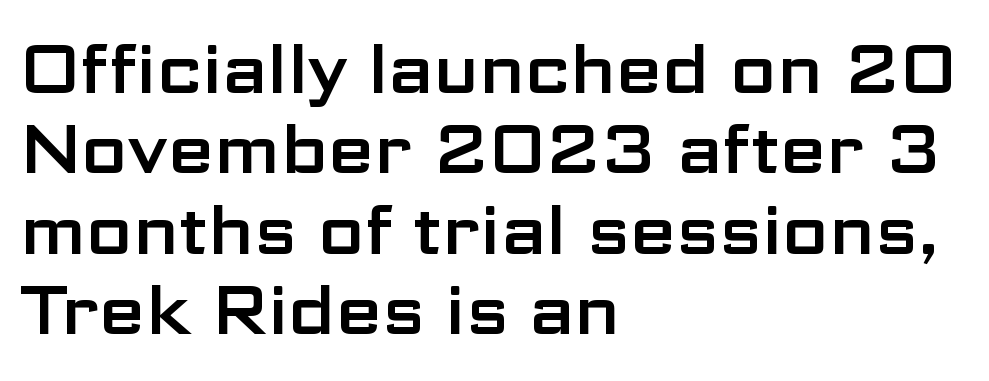
These lines were composed using upright roman letters. Honestly, there is no underline to notice here at all. This rendering employs a face without finishing strokes, i.e., a sans-serif. The type is set solid horizontally, with unmodified tracking. Proportional: the letters do not fall into vertical columns. Casual observation: everything's shoved over to the left.
